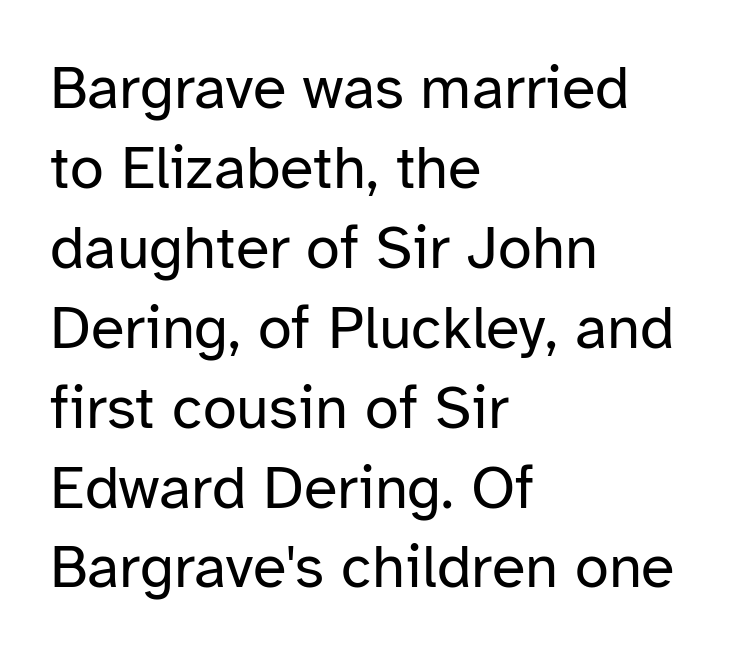
The image shows 61 px regular-weight sans-serif type, upright; set left-aligned, normal line spacing (1.31x), normal letter spacing, not underlined; low stroke contrast and a medium x-height.
